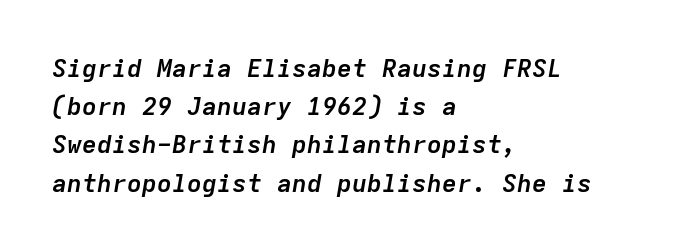
Q: Is the text bold? A: Yes.
Q: Is the text italic (slanted)? A: Yes, it leans right by about 9 degrees.
Q: Is the text underlined? A: No.
Q: How is the paragraph aligned? A: Left-aligned.
Q: Is the spacing between letters normal or unusually wide? A: Normal.
Q: Is the spacing between lines tight, normal or loose? A: Normal.
